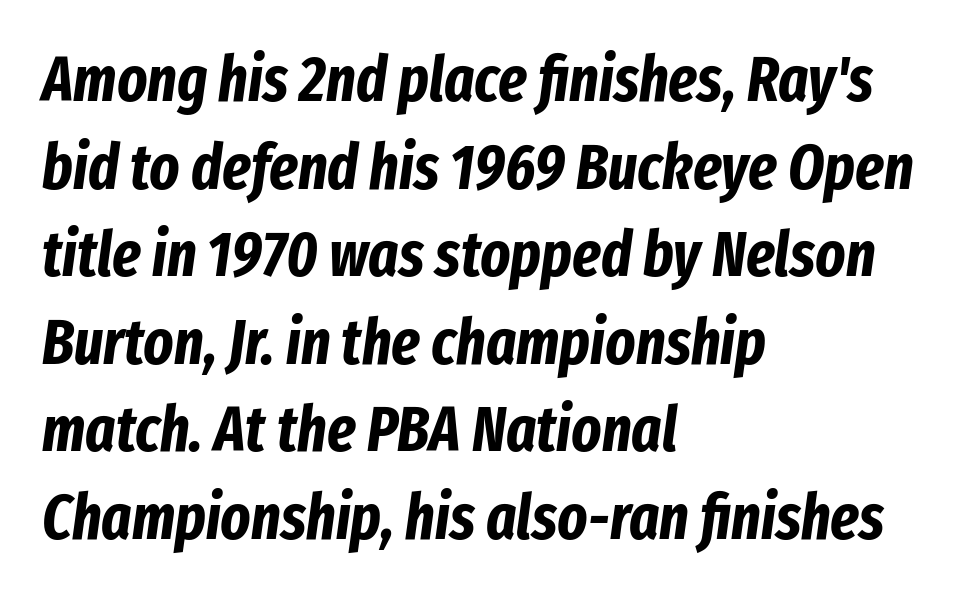
Italic? Definitely — the glyphs are oblique. Regarding leading, the lines here are spaced in the standard way. Glyph-to-glyph distance matches everyday printed text. Do the characters align in a grid? No, the font is proportional. A bare baseline throughout the passage. Bold? Absolutely — the strokes are thick and heavy.
